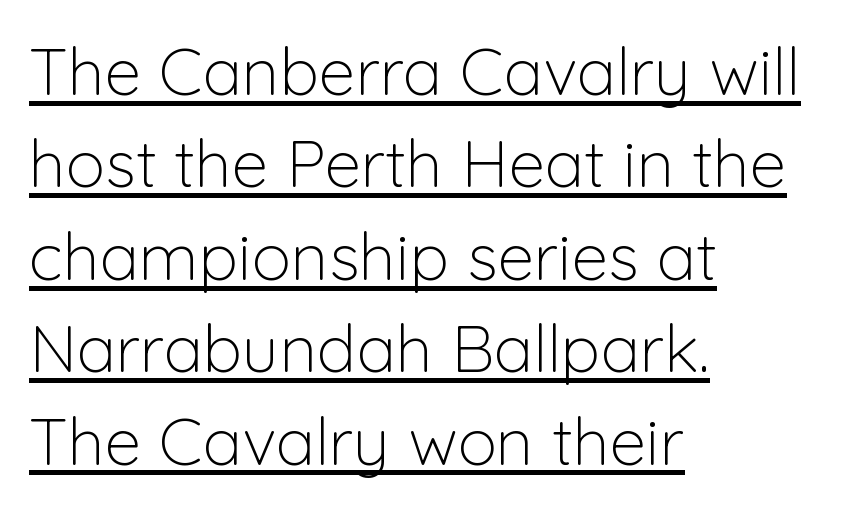
Q: Is the text bold? A: No.
Q: Is the text italic (slanted)? A: No, it is upright.
Q: Is the typeface a serif or a sans-serif typeface? A: Sans-serif.
Q: Is the text underlined? A: Yes.
Q: How is the paragraph aligned? A: Left-aligned.
Q: Is the spacing between letters normal or unusually wide? A: Normal.
Q: Is the spacing between lines tight, normal or loose? A: Normal.
Q: Width (condensed, normal, or wide)? A: Normal.
Q: Stroke contrast? A: Low.
Q: x-height? A: Medium.
Q: Monospaced? A: No.
